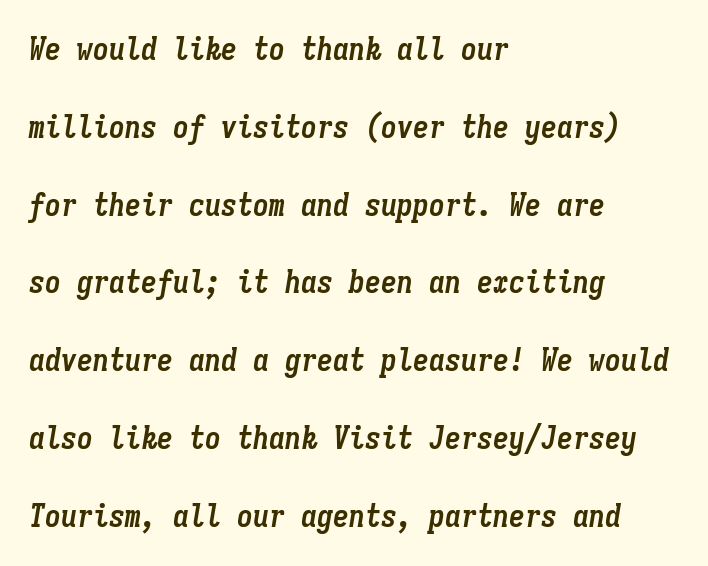
{"italic": "yes", "lean": "right", "slant_degrees": 9, "bold": "yes", "weight": "semibold", "width": "condensed", "stroke_contrast": "low", "x_height": "medium", "monospaced": "yes", "underline": "no", "align": "left", "line_spacing": "loose", "line_spacing_ratio": 2.43, "letter_spacing": "normal", "letter_spacing_em": 0.0, "glyph_px": 32}
